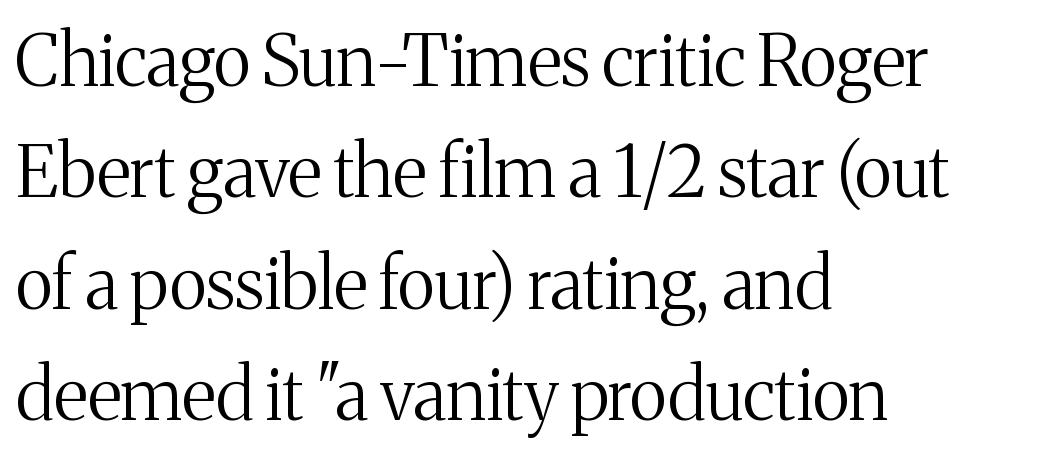
Look at the tracking — it's just the regular setting, nothing added. Character widths vary here, with narrow letters taking less room than wide ones. The paragraph shown leans on its left margin. Students, observe: this is what conventionally led text looks like.
